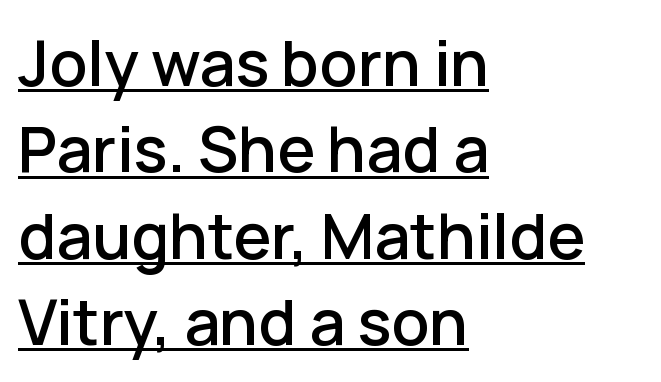
{"serif": "no", "italic": "no", "width": "normal", "stroke_contrast": "low", "x_height": "medium", "monospaced": "no", "underline": "yes", "align": "left", "line_spacing": "normal", "line_spacing_ratio": 1.37, "letter_spacing": "normal", "letter_spacing_em": 0.0, "glyph_px": 63}
